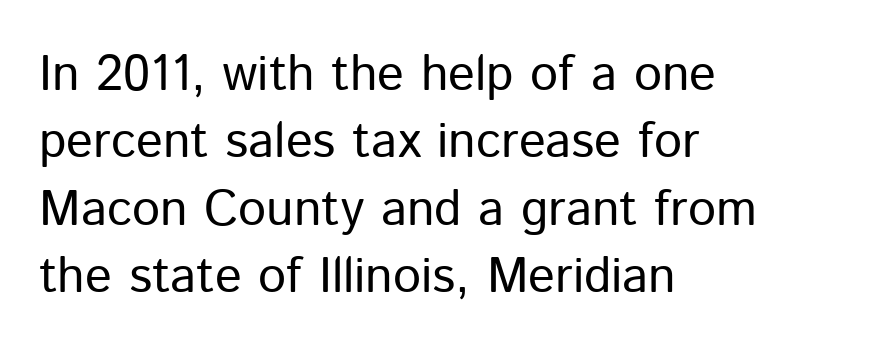
{"serif": "no", "italic": "no", "bold": "no", "weight": "regular", "width": "normal", "stroke_contrast": "low", "x_height": "medium", "monospaced": "no", "underline": "no", "align": "left", "line_spacing": "normal", "line_spacing_ratio": 1.35, "letter_spacing": "normal", "letter_spacing_em": 0.0, "glyph_px": 50}
